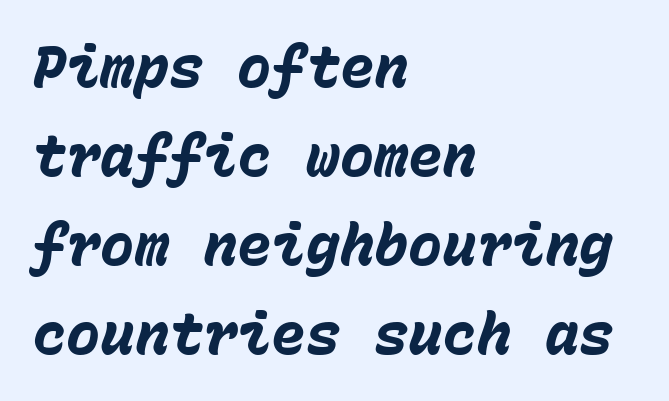
The image shows 57 px heavy type, italic (leaning right), monospaced; set left-aligned, normal line spacing (1.56x), normal letter spacing, not underlined; low stroke contrast and a medium x-height.
